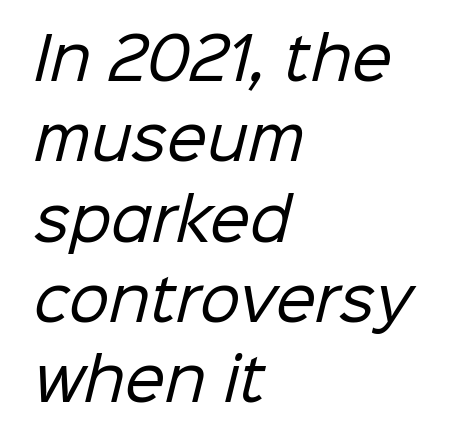
Q: Is the text bold? A: No.
Q: Is the typeface a serif or a sans-serif typeface? A: Sans-serif.
Q: Is the text underlined? A: No.
Q: How is the paragraph aligned? A: Left-aligned.
Q: Is the spacing between letters normal or unusually wide? A: Normal.
Q: Is the spacing between lines tight, normal or loose? A: Normal.
Q: Width (condensed, normal, or wide)? A: Normal.
Q: Stroke contrast? A: Low.
Q: x-height? A: Medium.
Q: Monospaced? A: No.
